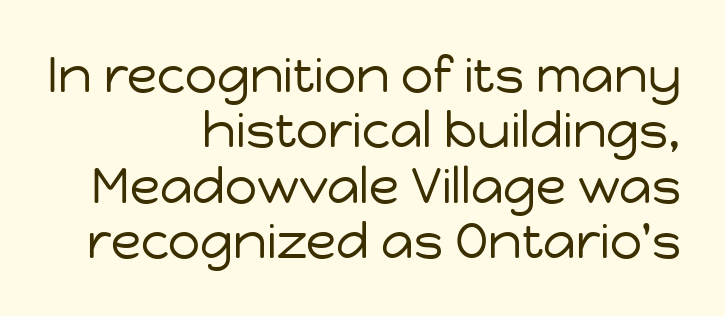
Q: Is the text bold? A: No.
Q: Is the text italic (slanted)? A: No, it is upright.
Q: Is the typeface a serif or a sans-serif typeface? A: Sans-serif.
Q: Is the text underlined? A: No.
Q: How is the paragraph aligned? A: Right-aligned.
Q: Is the spacing between letters normal or unusually wide? A: Normal.
Q: Is the spacing between lines tight, normal or loose? A: Tight.
Q: Width (condensed, normal, or wide)? A: Normal.
Q: Stroke contrast? A: Low.
Q: x-height? A: Medium.
Q: Monospaced? A: No.
